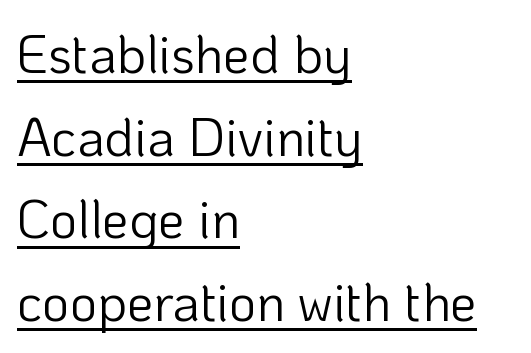
The image shows 53 px light sans-serif type, upright; set left-aligned, normal line spacing (1.56x), normal letter spacing, underlined; low stroke contrast and a medium x-height.
